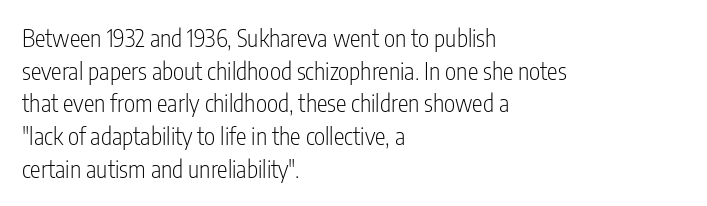
{"italic": "no", "bold": "no", "underline": "no", "align": "left", "line_spacing": "normal", "line_spacing_ratio": 1.36, "letter_spacing": "normal", "letter_spacing_em": 0.0, "glyph_px": 24}
